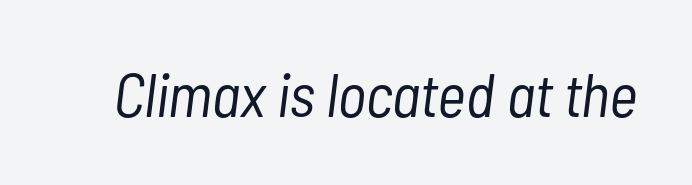
The image shows 62 px light, condensed type, italic (leaning right); set normal letter spacing, not underlined; low stroke contrast and a medium x-height.
